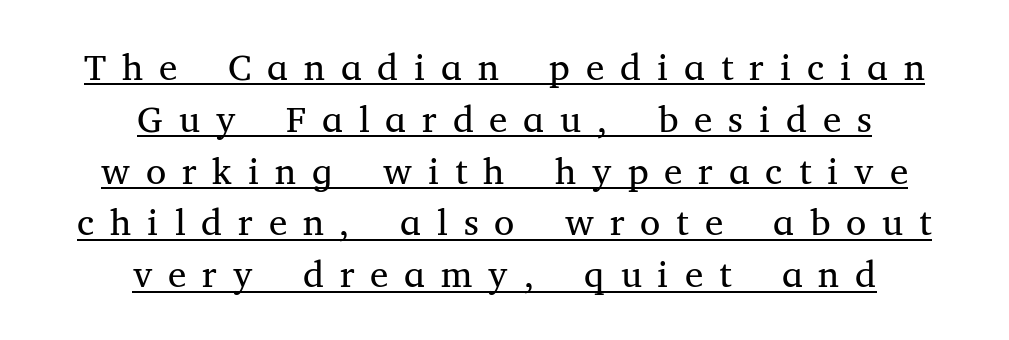
The letters are spread apart with noticeably loose tracking. Is this a sans? No — the strokes have serifs. Do the characters align in a grid? No, the font is proportional. If you drew a line through each stem, it would be perfectly vertical. One glance says typical: line gaps are just what's usual. The font is comparable to plain body text, perhaps lighter.
